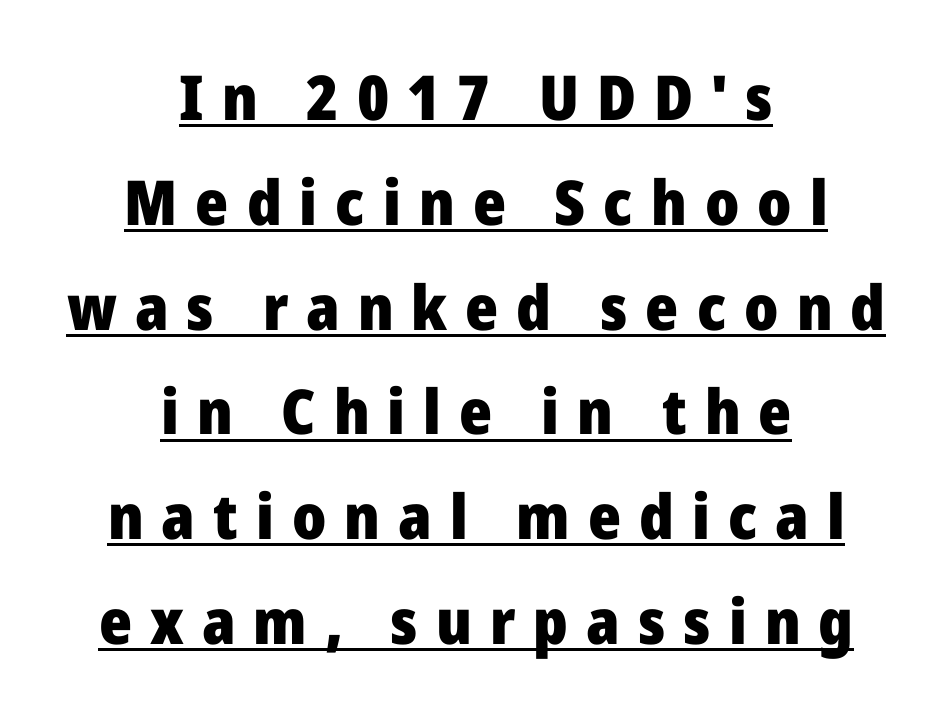
{"serif": "no", "italic": "no", "bold": "yes", "weight": "heavy", "width": "normal", "stroke_contrast": "low", "x_height": "medium", "monospaced": "no", "underline": "yes", "align": "center", "line_spacing": "normal", "line_spacing_ratio": 1.69, "letter_spacing": "wide", "letter_spacing_em": 0.29, "glyph_px": 62}
